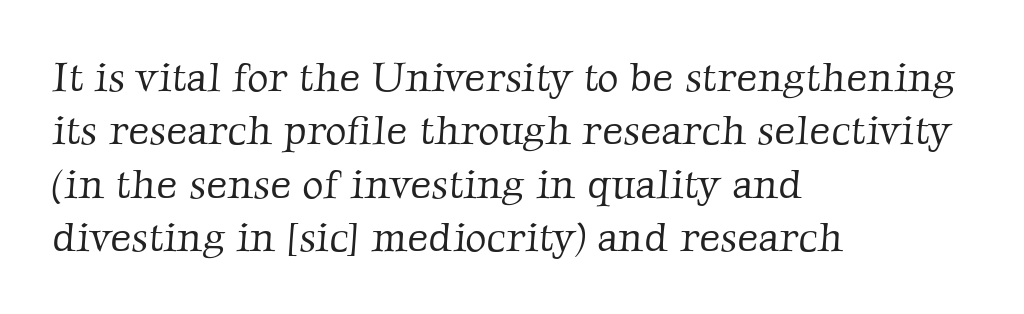
The image shows 41 px light serif type; set left-aligned, normal line spacing (1.3x), normal letter spacing, not underlined; low stroke contrast and a medium x-height.
